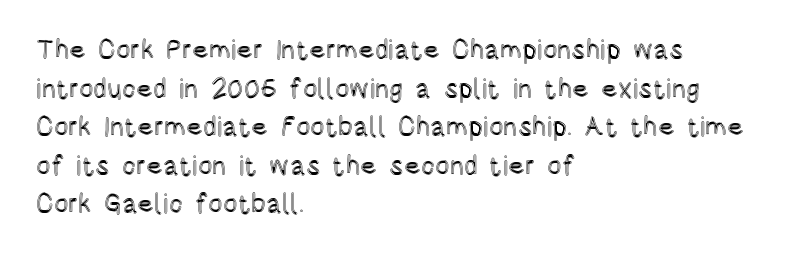
Q: Is the text italic (slanted)? A: No, it is upright.
Q: Is the text underlined? A: No.
Q: How is the paragraph aligned? A: Left-aligned.
Q: Is the spacing between letters normal or unusually wide? A: Normal.
Q: Is the spacing between lines tight, normal or loose? A: Normal.
